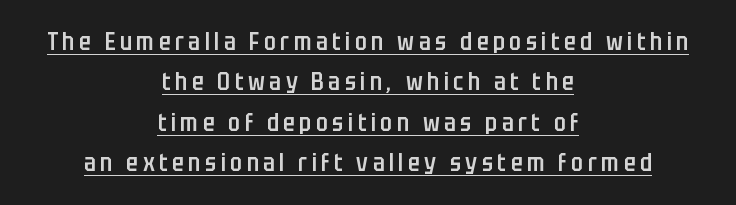
The image shows 24 px text type, upright; set centered, normal line spacing (1.68x), underlined.
